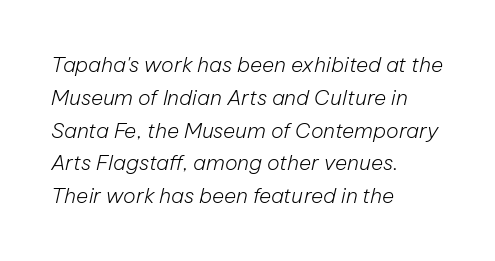
The image shows 21 px text type, italic (leaning right); set left-aligned, normal line spacing (1.56x), normal letter spacing, not underlined.
